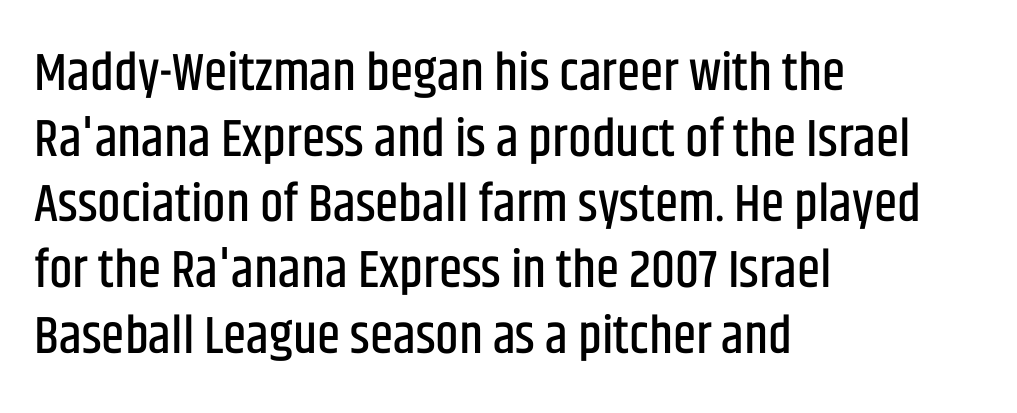
{"serif": "no", "italic": "no", "width": "condensed", "stroke_contrast": "low", "x_height": "large", "monospaced": "no", "underline": "no", "align": "left", "line_spacing_ratio": 1.24, "letter_spacing": "normal", "letter_spacing_em": 0.0, "glyph_px": 53}
